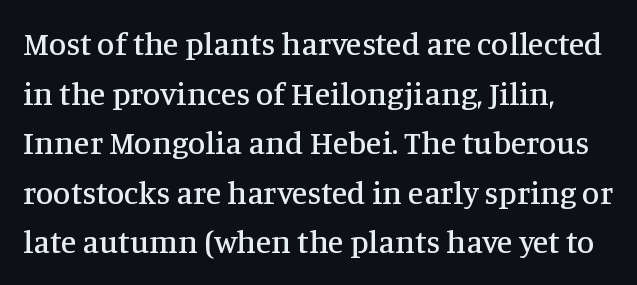
The foot of each line stays bare and open. Posture: straight, roman, zero tilt. A serif font was chosen for this passage. Proportional: the letters do not fall into vertical columns.
